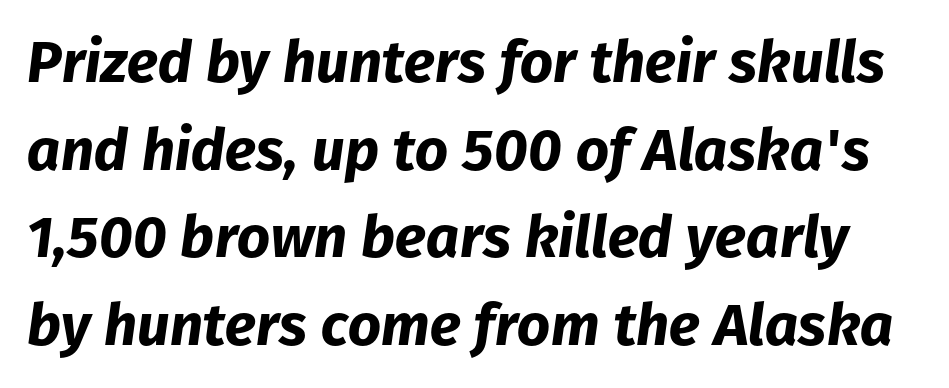
Summary of vertical rhythm: regular, with standard interline spacing. Compared with typical body copy, the letter spacing here is the same. This rendering features lettering with no underline. A typesetter would call this proportional, since set widths differ per character. There's an unmistakable incline to the writing here.
